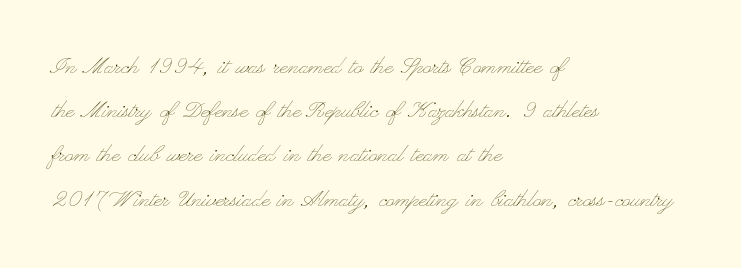
Q: Is the text bold? A: No.
Q: Is the text italic (slanted)? A: Yes.
Q: Is the text underlined? A: No.
Q: How is the paragraph aligned? A: Left-aligned.
Q: Is the spacing between letters normal or unusually wide? A: Normal.
Q: Is the spacing between lines tight, normal or loose? A: Normal.
Q: Width (condensed, normal, or wide)? A: Wide.
Q: Stroke contrast? A: Low.
Q: x-height? A: Small.
Q: Monospaced? A: No.
